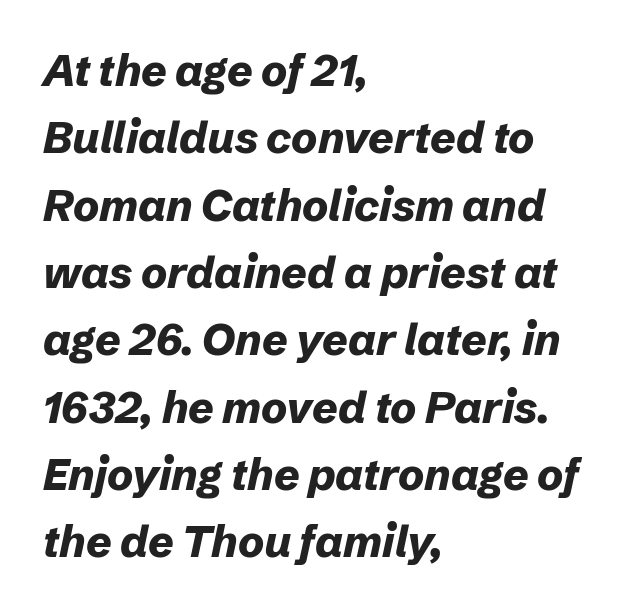
The image shows 44 px bold type, italic (leaning right); set left-aligned, normal line spacing (1.53x), normal letter spacing, not underlined; low stroke contrast and a medium x-height.
